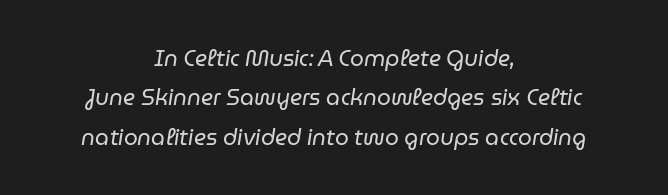
The image shows 22 px text type, italic (leaning right); set centered, line spacing 1.79x, normal letter spacing, not underlined.
